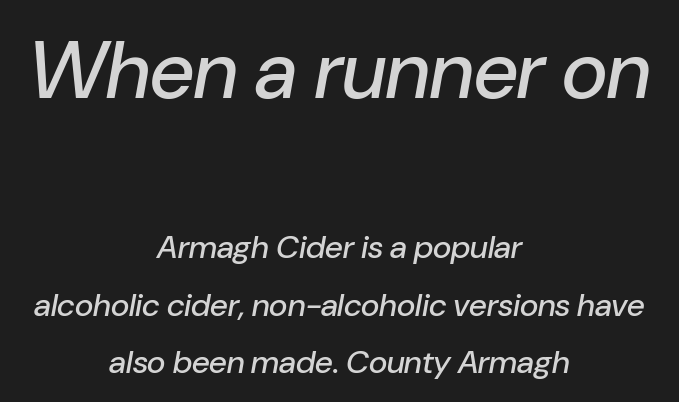
The image shows 80 px text type, italic (leaning right); set centered, line spacing 1.8x, normal letter spacing, not underlined; the first (top) block is 2.5x larger; low stroke contrast and a medium x-height.
